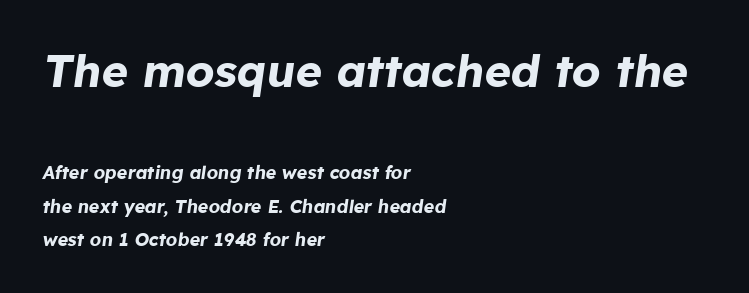
Typesetter's note: full bold, strokes at maximum text heaviness. Tall strokes in this sample are angled rather than plumb. Large over small — that's the arrangement of the two blocks here. The line texture is even and compact thanks to regular tracking.
